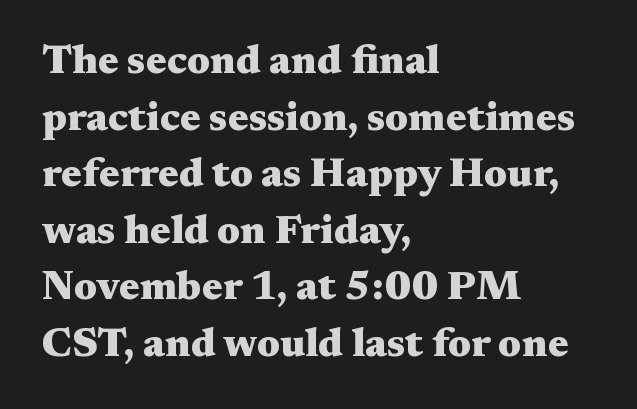
Q: Is the text bold? A: Yes.
Q: Is the text italic (slanted)? A: No, it is upright.
Q: Is the typeface a serif or a sans-serif typeface? A: Serif.
Q: Is the text underlined? A: No.
Q: How is the paragraph aligned? A: Left-aligned.
Q: Is the spacing between letters normal or unusually wide? A: Normal.
Q: Is the spacing between lines tight, normal or loose? A: Normal.
Q: Width (condensed, normal, or wide)? A: Wide.
Q: Stroke contrast? A: Medium.
Q: x-height? A: Medium.
Q: Monospaced? A: No.
